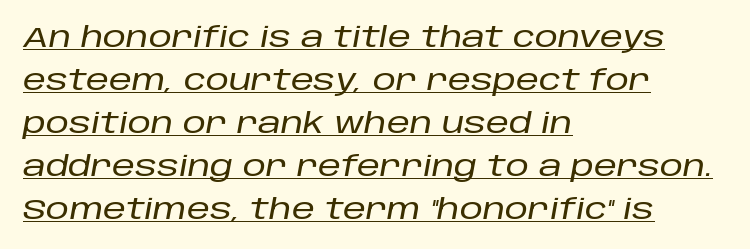
The image shows 29 px text type, italic (leaning right); set left-aligned, normal line spacing (1.48x), normal letter spacing, underlined; low stroke contrast and a large x-height.
